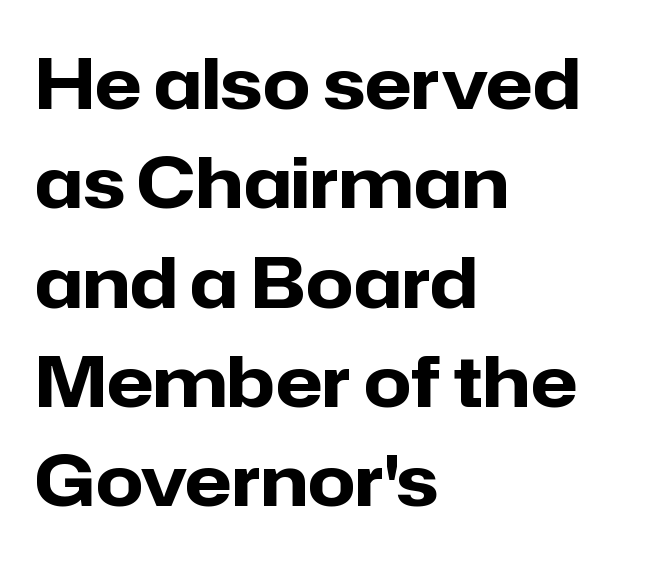
The image shows 69 px heavy sans-serif type, upright; set left-aligned, normal line spacing (1.44x), normal letter spacing, not underlined; low stroke contrast and a medium x-height.
